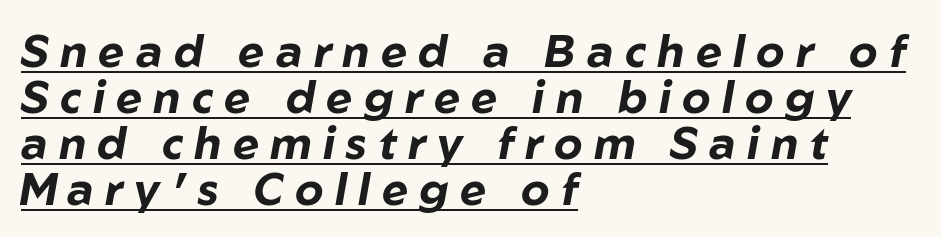
The image shows 45 px bold type, italic (leaning right); set left-aligned, tight line spacing (1.02x), unusually wide letter spacing (+0.25 em), underlined; low stroke contrast and a medium x-height.
